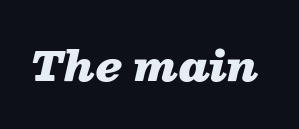
Would a proofreader flag this as italicized? Yes. Proportional: the letters do not fall into vertical columns. Strong, thick strokes mark this as bold type. How are the letters spaced? Ordinarily, with no added tracking.
